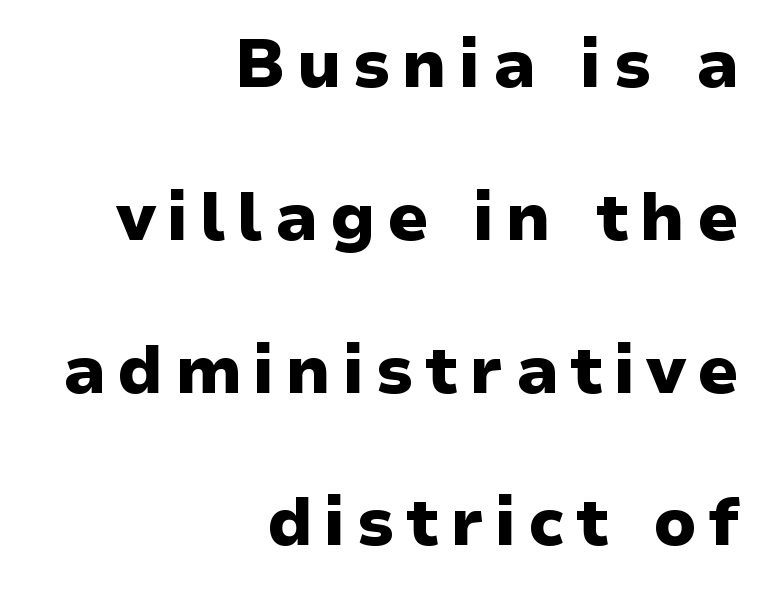
The image shows 67 px heavy sans-serif type, upright; set right-aligned, loose line spacing (2.28x), not underlined; low stroke contrast and a medium x-height.
